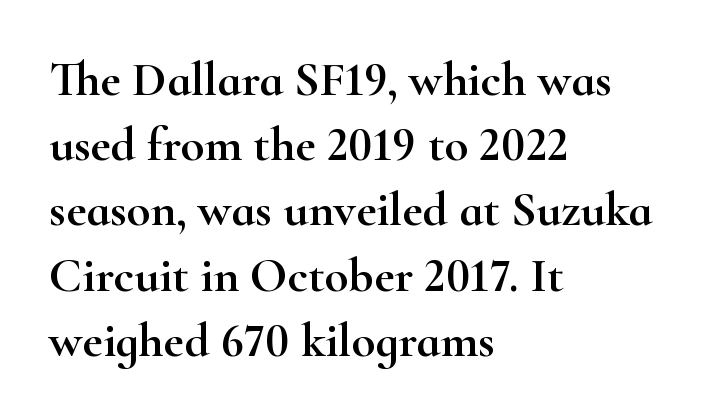
Q: Is the text italic (slanted)? A: No, it is upright.
Q: Is the typeface a serif or a sans-serif typeface? A: Serif.
Q: Is the text underlined? A: No.
Q: How is the paragraph aligned? A: Left-aligned.
Q: Is the spacing between letters normal or unusually wide? A: Normal.
Q: Is the spacing between lines tight, normal or loose? A: Normal.
Q: Width (condensed, normal, or wide)? A: Wide.
Q: Stroke contrast? A: High.
Q: x-height? A: Small.
Q: Monospaced? A: No.
